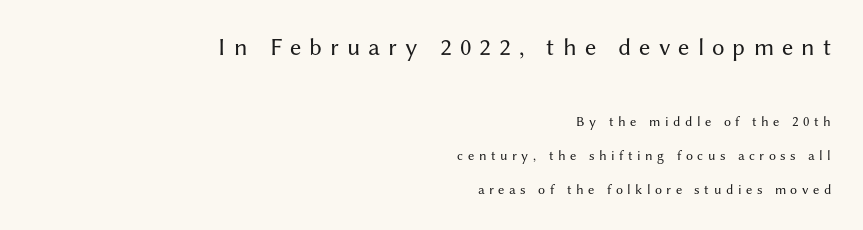
{"italic": "no", "bold": "no", "underline": "no", "align": "right", "line_spacing": "loose", "line_spacing_ratio": 2.43, "letter_spacing": "wide", "letter_spacing_em": 0.32, "larger_block": "first", "size_ratio": 1.79, "glyph_px": 25}
